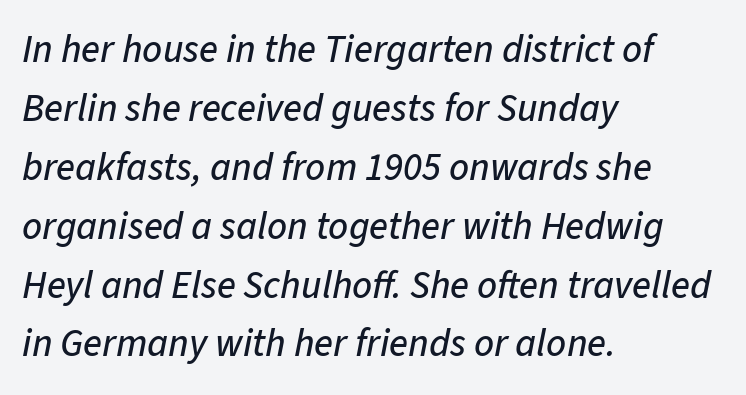
{"italic": "yes", "lean": "right", "slant_degrees": 11, "width": "normal", "stroke_contrast": "low", "x_height": "medium", "monospaced": "no", "underline": "no", "align": "left", "line_spacing": "normal", "line_spacing_ratio": 1.51, "letter_spacing": "normal", "letter_spacing_em": 0.0, "glyph_px": 39}
